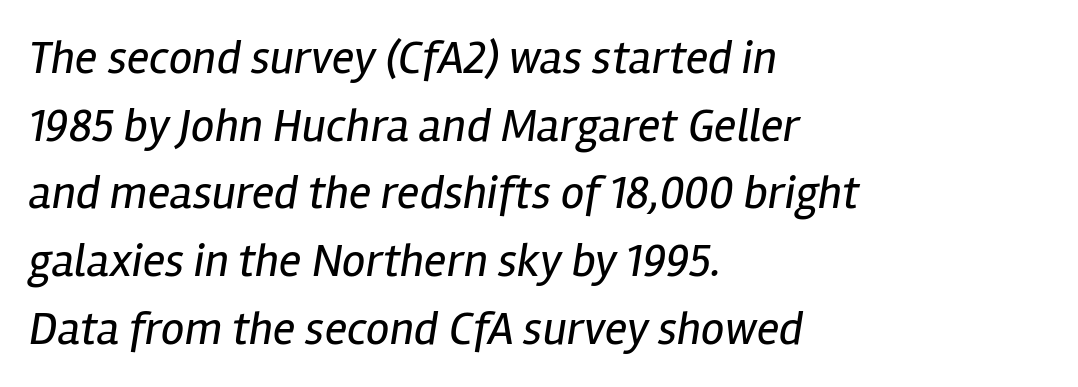
{"italic": "yes", "lean": "right", "slant_degrees": 12, "bold": "no", "weight": "regular", "width": "condensed", "stroke_contrast": "low", "x_height": "medium", "monospaced": "no", "underline": "no", "align": "left", "line_spacing": "normal", "line_spacing_ratio": 1.44, "letter_spacing": "normal", "letter_spacing_em": 0.0, "glyph_px": 47}
